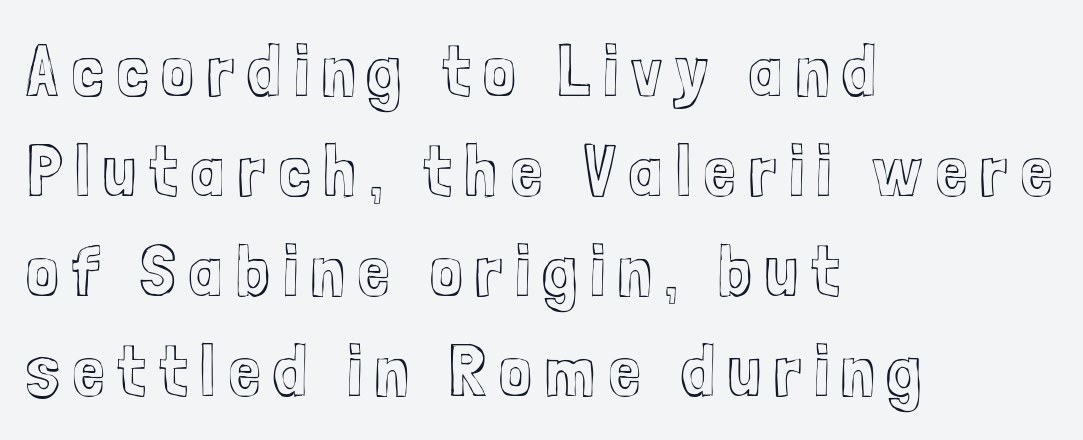
Q: Is the text italic (slanted)? A: No, it is upright.
Q: Is the text underlined? A: No.
Q: How is the paragraph aligned? A: Left-aligned.
Q: Is the spacing between lines tight, normal or loose? A: Normal.
Q: Width (condensed, normal, or wide)? A: Condensed.
Q: x-height? A: Medium.
Q: Monospaced? A: No.
